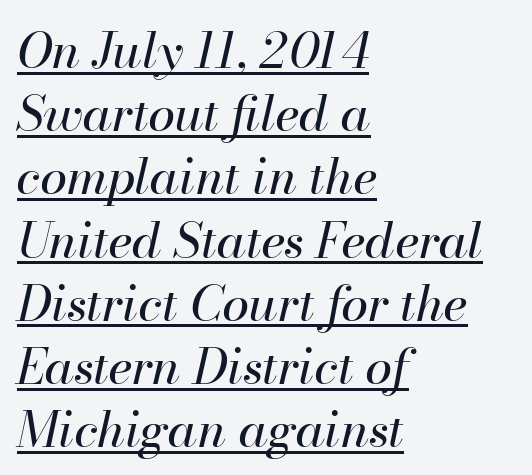
Q: Is the text bold? A: No.
Q: Is the text italic (slanted)? A: Yes, it leans right by about 13 degrees.
Q: Is the text underlined? A: Yes.
Q: How is the paragraph aligned? A: Left-aligned.
Q: Is the spacing between letters normal or unusually wide? A: Normal.
Q: Is the spacing between lines tight, normal or loose? A: Normal.
Q: Width (condensed, normal, or wide)? A: Normal.
Q: Stroke contrast? A: High.
Q: x-height? A: Small.
Q: Monospaced? A: No.
